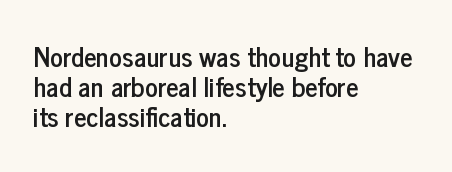
{"italic": "no", "underline": "no", "align": "left", "line_spacing": "tight", "line_spacing_ratio": 1.12, "letter_spacing": "normal", "letter_spacing_em": 0.0, "glyph_px": 27}
